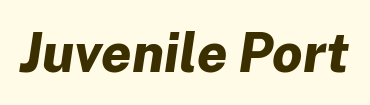
Style check: oblique. This sample has the flowing, uneven cadence of proportional lettering. Compared with typical body copy, the letter spacing here is the same. Strong, thick strokes mark this as bold type. A bare baseline throughout the passage.
